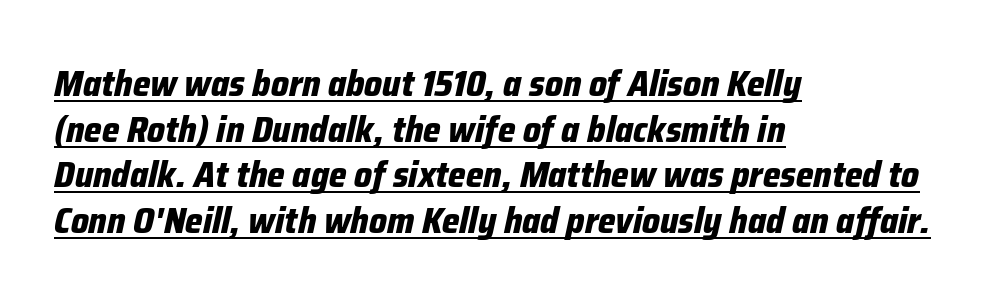
The image shows 37 px bold, condensed type, italic (leaning right); set left-aligned, line spacing 1.23x, normal letter spacing, underlined; low stroke contrast and a medium x-height.
